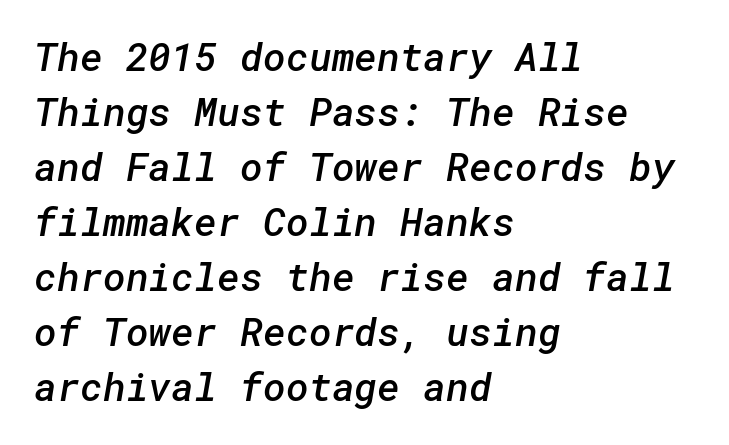
Firm but not heavy-handed strokes: this text is semibold. Interline gaps are of average width in this sample. I'd call this a sans setting — the letters go barefoot. The space beneath each line is pristine and unruled.
